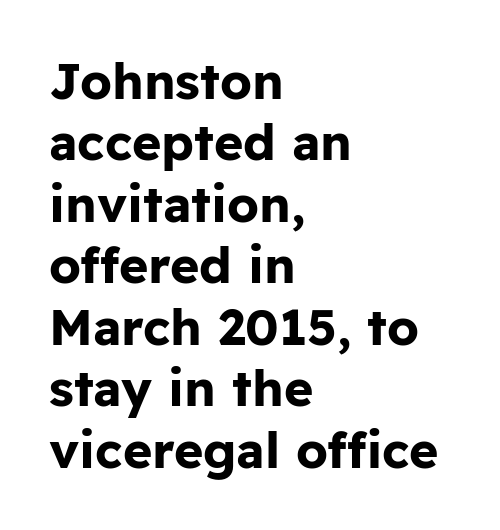
{"serif": "no", "italic": "no", "bold": "yes", "weight": "bold", "width": "normal", "stroke_contrast": "low", "x_height": "medium", "monospaced": "no", "underline": "no", "align": "left", "line_spacing_ratio": 1.23, "letter_spacing": "normal", "letter_spacing_em": 0.0, "glyph_px": 50}
